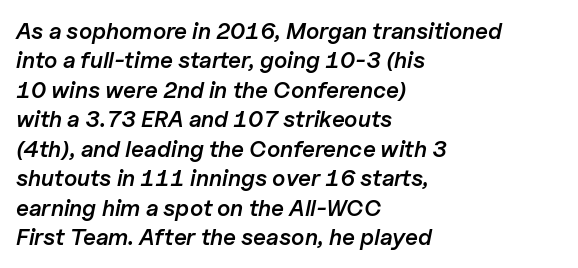
The image shows 23 px text type, italic (leaning right); set left-aligned, normal line spacing (1.28x), normal letter spacing, not underlined.
